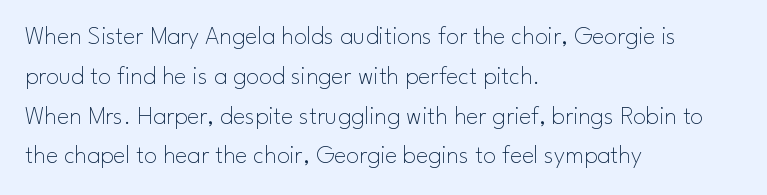
The image shows 26 px text type, upright; set left-aligned, normal line spacing (1.53x), normal letter spacing, not underlined.
